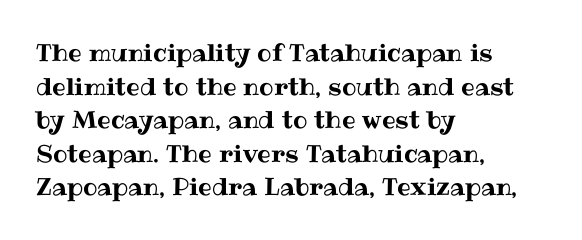
The image shows 24 px text type, upright; set left-aligned, normal line spacing (1.4x), normal letter spacing, not underlined.
